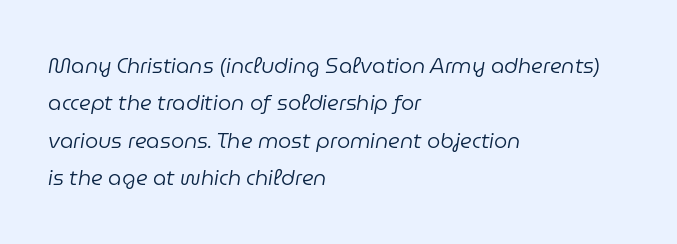
Q: Is the text bold? A: No.
Q: Is the text italic (slanted)? A: Yes, it leans right by about 9 degrees.
Q: Is the text underlined? A: No.
Q: How is the paragraph aligned? A: Left-aligned.
Q: Is the spacing between letters normal or unusually wide? A: Normal.
